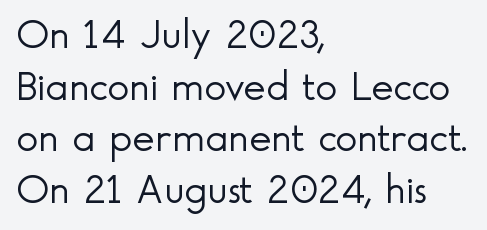
Q: Is the text bold? A: No.
Q: Is the text italic (slanted)? A: No, it is upright.
Q: Is the typeface a serif or a sans-serif typeface? A: Sans-serif.
Q: Is the text underlined? A: No.
Q: How is the paragraph aligned? A: Left-aligned.
Q: Is the spacing between letters normal or unusually wide? A: Normal.
Q: Width (condensed, normal, or wide)? A: Normal.
Q: x-height? A: Small.
Q: Monospaced? A: No.
